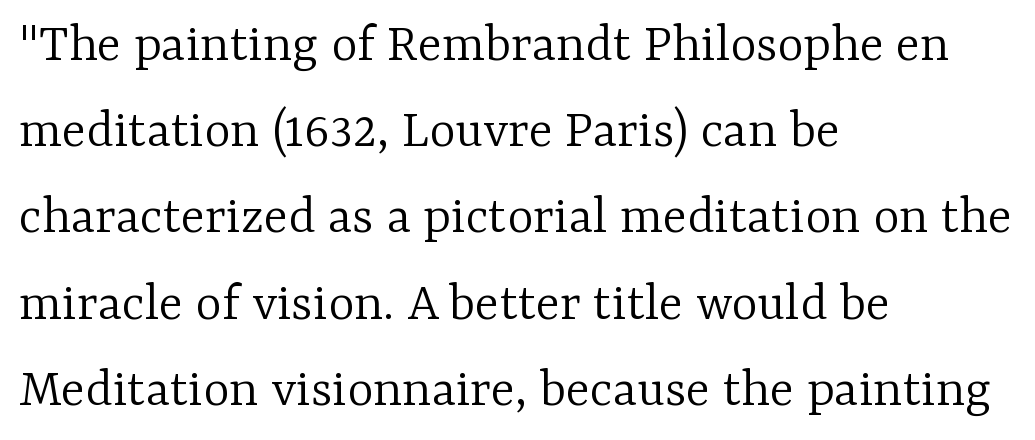
Q: Is the text bold? A: No.
Q: Is the text italic (slanted)? A: No, it is upright.
Q: Is the typeface a serif or a sans-serif typeface? A: Serif.
Q: Is the text underlined? A: No.
Q: How is the paragraph aligned? A: Left-aligned.
Q: Is the spacing between letters normal or unusually wide? A: Normal.
Q: Is the spacing between lines tight, normal or loose? A: Normal.
Q: Width (condensed, normal, or wide)? A: Normal.
Q: Stroke contrast? A: Low.
Q: x-height? A: Medium.
Q: Monospaced? A: No.
